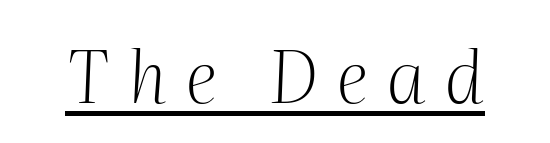
The image shows 73 px light serif type, italic (leaning right); set unusually wide letter spacing (+0.26 em), underlined; medium stroke contrast and a medium x-height.
